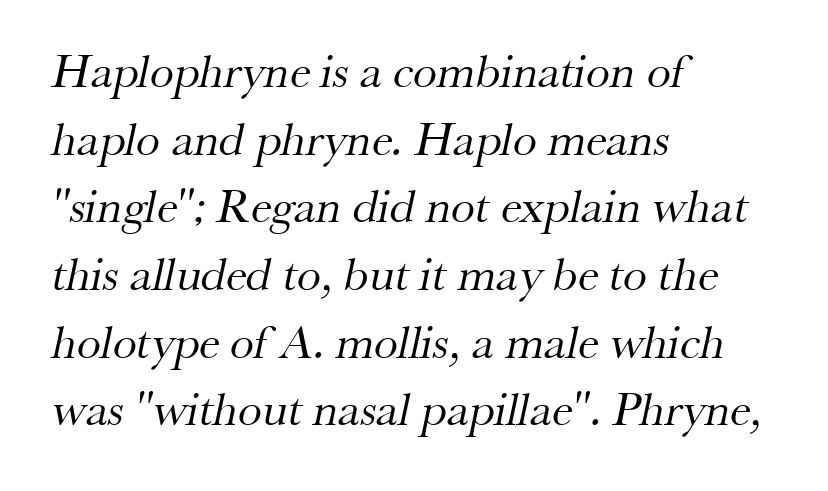
The image shows 48 px regular-weight serif type; set left-aligned, normal line spacing (1.41x), normal letter spacing, not underlined; medium stroke contrast and a small x-height.
